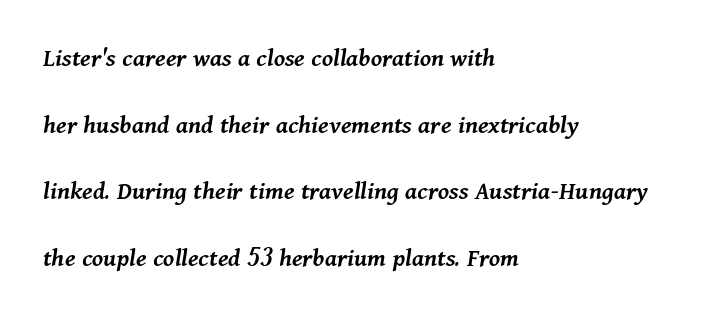
Honestly, the rows look like they've been pulled way apart. Lines of text with bare space underneath. Glyph-to-glyph distance matches everyday printed text. Moderately thickened strokes mark this as semibold type.
